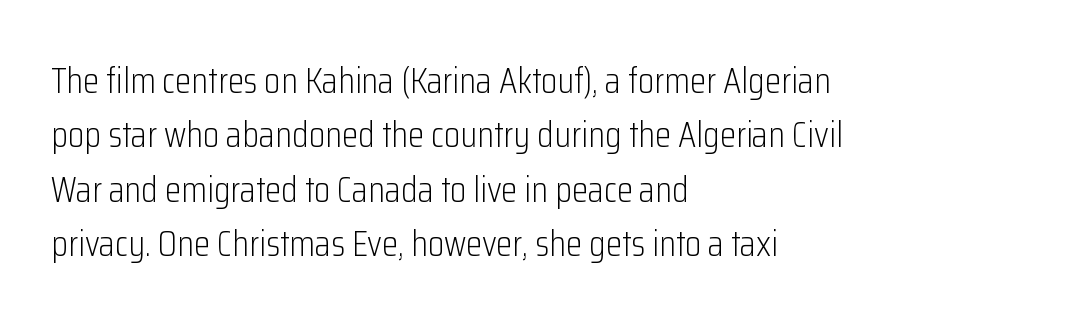
The image shows 37 px light, condensed sans-serif type, upright; set left-aligned, normal line spacing (1.47x), normal letter spacing, not underlined; low stroke contrast and a medium x-height.
